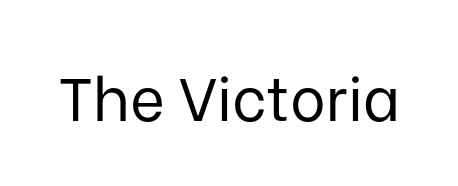
Characters remain perfectly vertical along every line. Bold? No — there's no thickening of the strokes. Serifs: no, the terminals of the letterforms are clean. Here the designer chose a conventional face with non-uniform glyph widths. Clear beneath every line of the passage.
